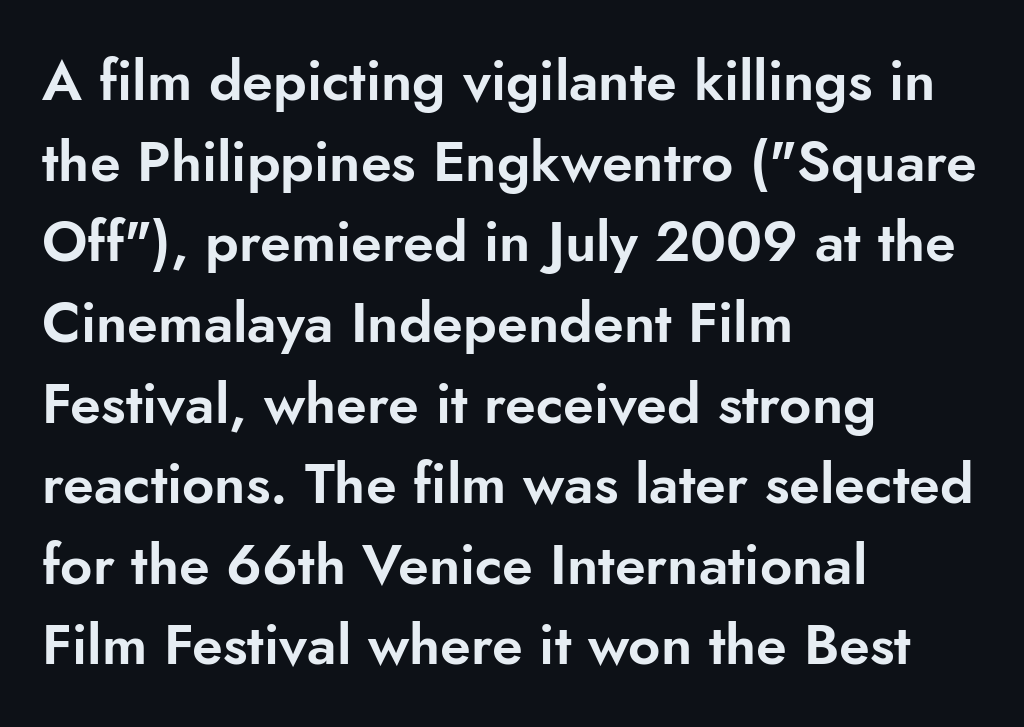
Q: Is the text italic (slanted)? A: No, it is upright.
Q: Is the typeface a serif or a sans-serif typeface? A: Sans-serif.
Q: Is the text underlined? A: No.
Q: How is the paragraph aligned? A: Left-aligned.
Q: Is the spacing between letters normal or unusually wide? A: Normal.
Q: Is the spacing between lines tight, normal or loose? A: Normal.
Q: Width (condensed, normal, or wide)? A: Normal.
Q: Stroke contrast? A: Low.
Q: x-height? A: Small.
Q: Monospaced? A: No.
